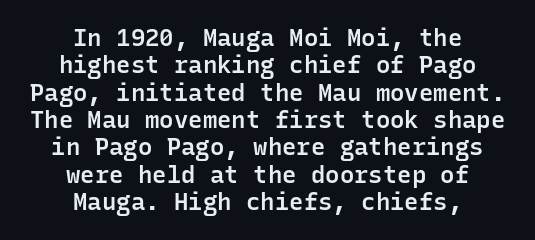
Cramped leading. Any mark beneath the type? The region is blank. The whitespace from short lines is split evenly between both sides. You could call the tracking neutral — neither tight nor loose.
